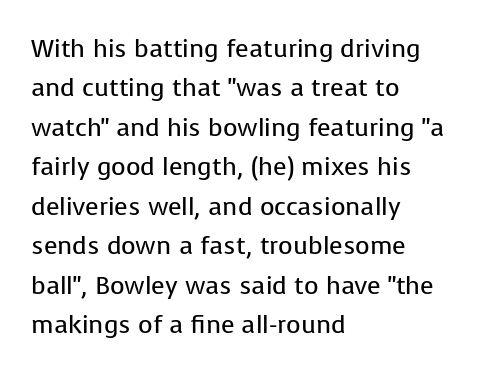
Q: Is the text bold? A: No.
Q: Is the text italic (slanted)? A: No, it is upright.
Q: Is the text underlined? A: No.
Q: How is the paragraph aligned? A: Left-aligned.
Q: Is the spacing between letters normal or unusually wide? A: Normal.
Q: Is the spacing between lines tight, normal or loose? A: Normal.
